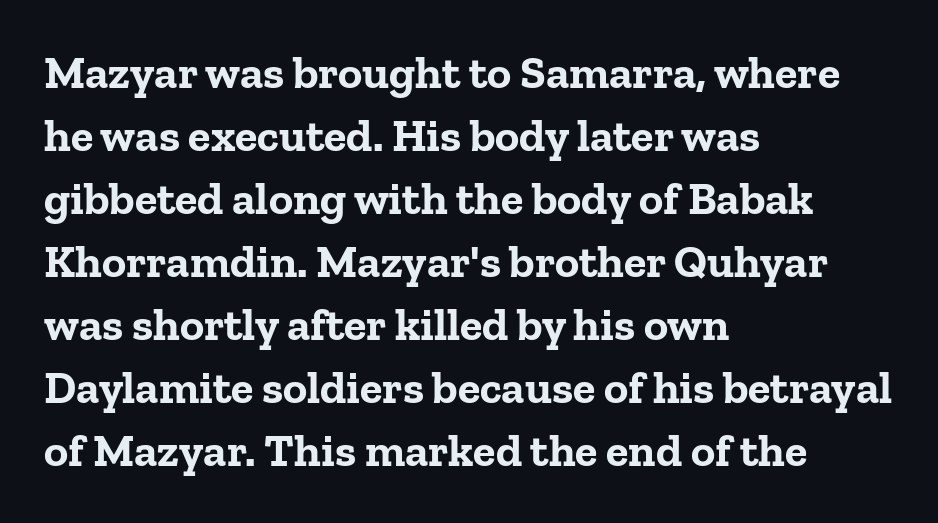
{"serif": "yes", "italic": "no", "bold": "yes", "weight": "bold", "width": "normal", "stroke_contrast": "low", "x_height": "medium", "monospaced": "no", "underline": "no", "align": "left", "line_spacing": "normal", "line_spacing_ratio": 1.37, "letter_spacing": "normal", "letter_spacing_em": 0.0, "glyph_px": 46}
